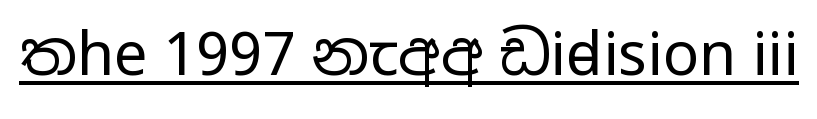
The image shows 60 px regular-weight, condensed sans-serif type, upright; set normal letter spacing, underlined; low stroke contrast and a large x-height.
